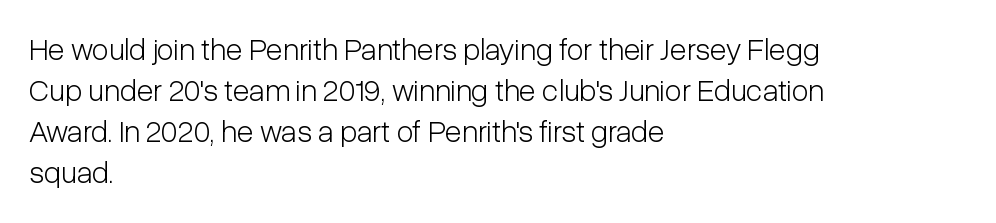
This is sans-serif lettering, the kind often seen on screens and signage. Each line starts at the same left margin while the right side varies. The string is rendered with underlining switched off. The strokes carry an ordinary text weight at most.
